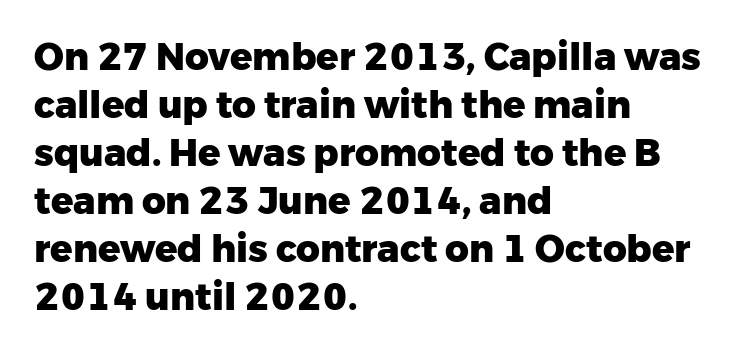
Q: Is the text bold? A: Yes.
Q: Is the text italic (slanted)? A: No, it is upright.
Q: Is the typeface a serif or a sans-serif typeface? A: Sans-serif.
Q: Is the text underlined? A: No.
Q: How is the paragraph aligned? A: Left-aligned.
Q: Is the spacing between letters normal or unusually wide? A: Normal.
Q: Is the spacing between lines tight, normal or loose? A: Normal.
Q: Width (condensed, normal, or wide)? A: Normal.
Q: Stroke contrast? A: Low.
Q: x-height? A: Medium.
Q: Monospaced? A: No.
